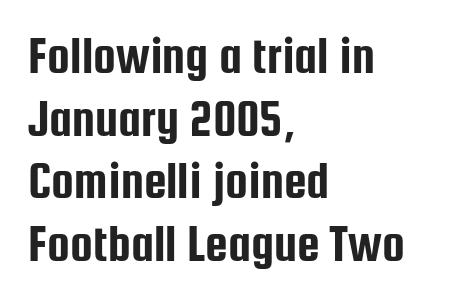
The image shows 51 px condensed sans-serif type, upright; set left-aligned, line spacing 1.23x, normal letter spacing, not underlined; low stroke contrast and a medium x-height.
